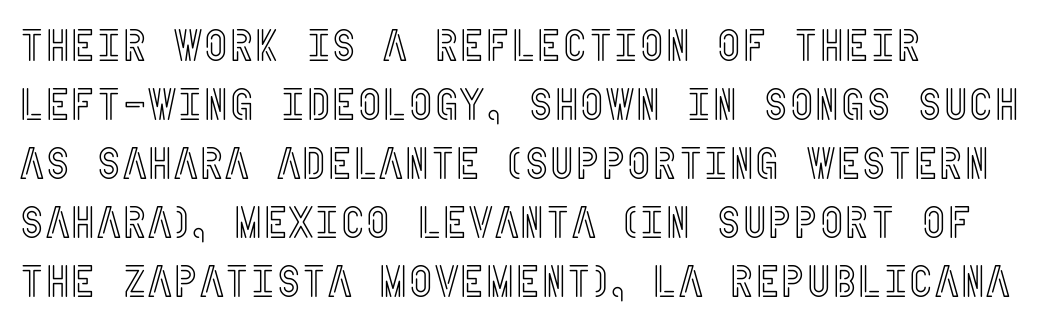
Posture: vertical. All the whitespace from short lines collects on the right. Look at the tracking — it's just the regular setting, nothing added. Leading: standard. Descenders are the only things crossing below the line.
